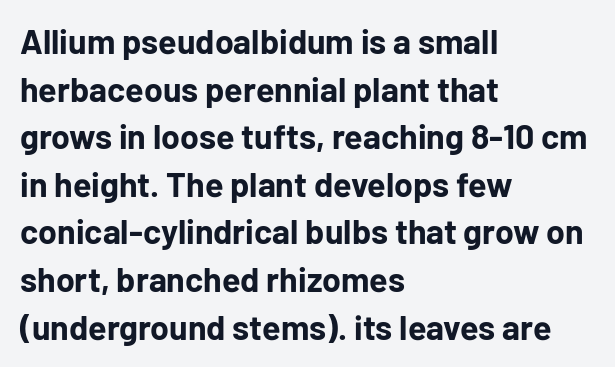
The image shows 34 px bold sans-serif type, upright; set left-aligned, normal line spacing (1.4x), normal letter spacing, not underlined; low stroke contrast and a medium x-height.
